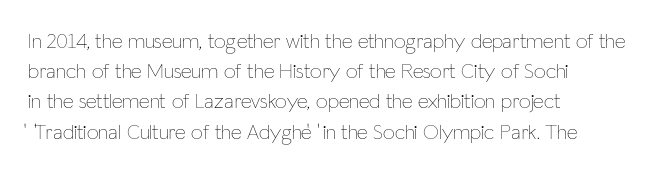
Regarding leading, the lines here are spaced in the standard way. Underline: absent. A classic flush-left, rag-right setting is used for this passage. Every character sits straight up, as roman type does.
